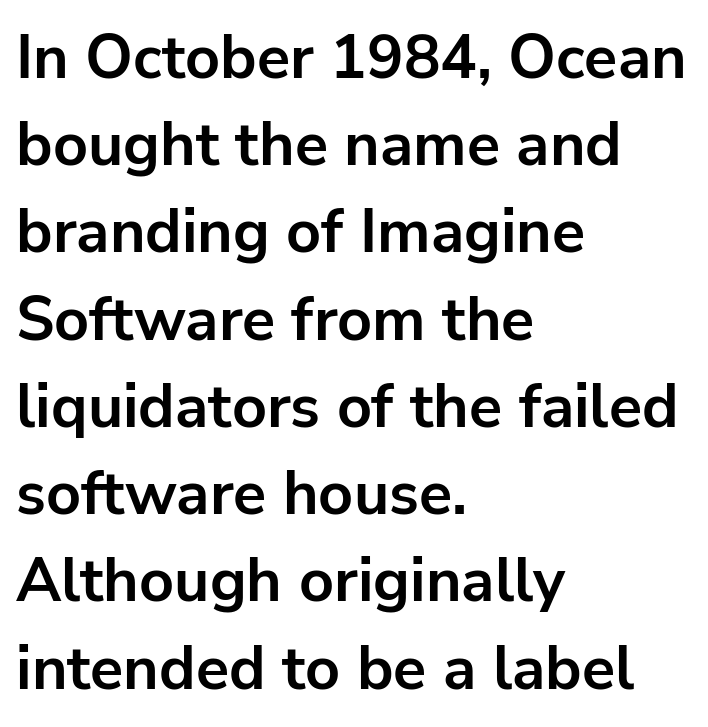
Q: Is the text bold? A: Yes.
Q: Is the text italic (slanted)? A: No, it is upright.
Q: Is the typeface a serif or a sans-serif typeface? A: Sans-serif.
Q: Is the text underlined? A: No.
Q: How is the paragraph aligned? A: Left-aligned.
Q: Is the spacing between letters normal or unusually wide? A: Normal.
Q: Is the spacing between lines tight, normal or loose? A: Normal.
Q: Width (condensed, normal, or wide)? A: Normal.
Q: Stroke contrast? A: Low.
Q: x-height? A: Medium.
Q: Monospaced? A: No.
